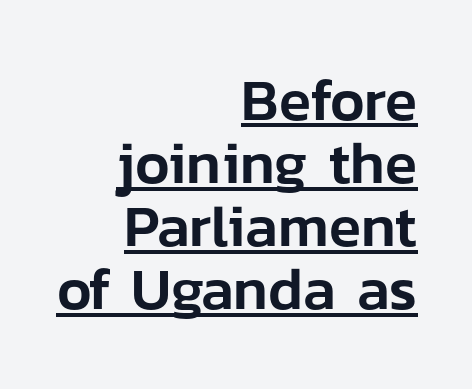
Q: Is the text italic (slanted)? A: No, it is upright.
Q: Is the typeface a serif or a sans-serif typeface? A: Sans-serif.
Q: Is the text underlined? A: Yes.
Q: How is the paragraph aligned? A: Right-aligned.
Q: Is the spacing between letters normal or unusually wide? A: Normal.
Q: Is the spacing between lines tight, normal or loose? A: Tight.
Q: Width (condensed, normal, or wide)? A: Normal.
Q: Stroke contrast? A: Low.
Q: x-height? A: Medium.
Q: Monospaced? A: No.
